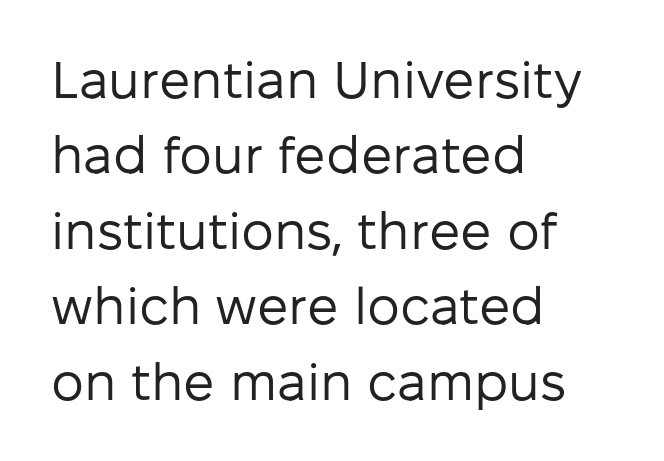
Q: Is the text bold? A: No.
Q: Is the text italic (slanted)? A: No, it is upright.
Q: Is the typeface a serif or a sans-serif typeface? A: Sans-serif.
Q: Is the text underlined? A: No.
Q: How is the paragraph aligned? A: Left-aligned.
Q: Is the spacing between letters normal or unusually wide? A: Normal.
Q: Is the spacing between lines tight, normal or loose? A: Normal.
Q: Width (condensed, normal, or wide)? A: Normal.
Q: Stroke contrast? A: Low.
Q: x-height? A: Medium.
Q: Monospaced? A: No.
